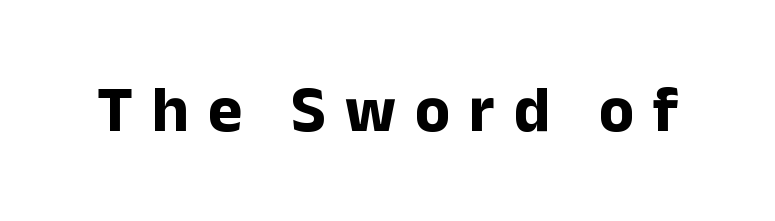
The image shows 65 px bold sans-serif type, upright; set unusually wide letter spacing (+0.29 em), not underlined; low stroke contrast and a medium x-height.
